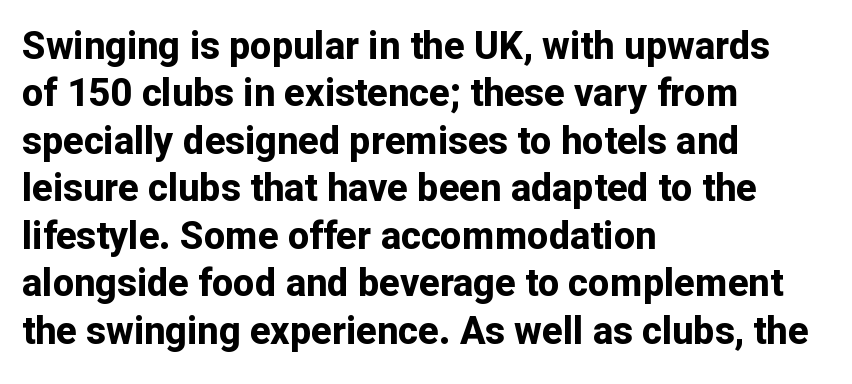
Heavy-handed strokes throughout: this text is bold. Lines of text with bare space underneath. How are the letters spaced? Ordinarily, with no added tracking. If you measured baseline to baseline, you'd find a middling distance. The letters advance in unequal steps, a hallmark of proportional type.
